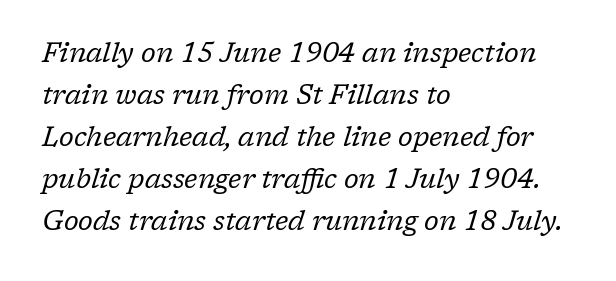
{"italic": "yes", "lean": "right", "slant_degrees": 17, "bold": "no", "underline": "no", "align": "left", "line_spacing": "normal", "line_spacing_ratio": 1.56, "letter_spacing": "normal", "letter_spacing_em": 0.0, "glyph_px": 27}
